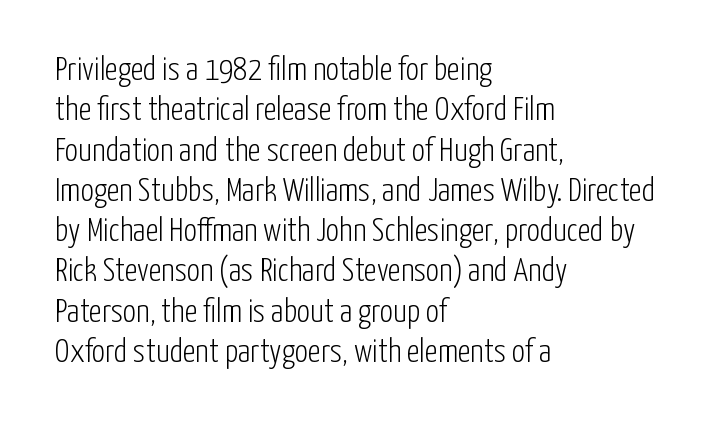
{"serif": "no", "italic": "no", "bold": "no", "weight": "light", "width": "condensed", "stroke_contrast": "low", "x_height": "medium", "monospaced": "no", "underline": "no", "align": "left", "line_spacing_ratio": 1.22, "letter_spacing": "normal", "letter_spacing_em": 0.0, "glyph_px": 33}
